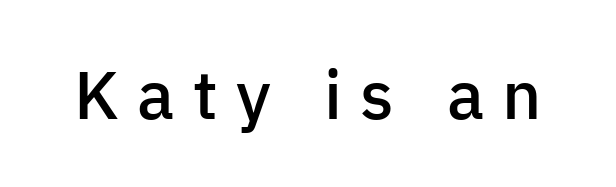
Q: Is the text bold? A: Semi-bold.
Q: Is the text italic (slanted)? A: No, it is upright.
Q: Is the typeface a serif or a sans-serif typeface? A: Sans-serif.
Q: Is the text underlined? A: No.
Q: Is the spacing between letters normal or unusually wide? A: Unusually wide.
Q: Width (condensed, normal, or wide)? A: Normal.
Q: Stroke contrast? A: Low.
Q: x-height? A: Medium.
Q: Monospaced? A: No.
